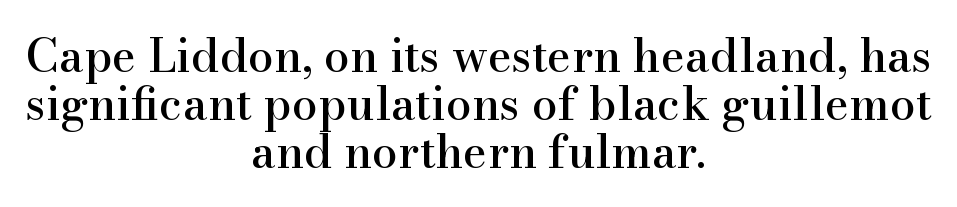
The image shows 46 px serif type, upright; set centered, tight line spacing (1.04x), normal letter spacing, not underlined; high stroke contrast and a small x-height.
